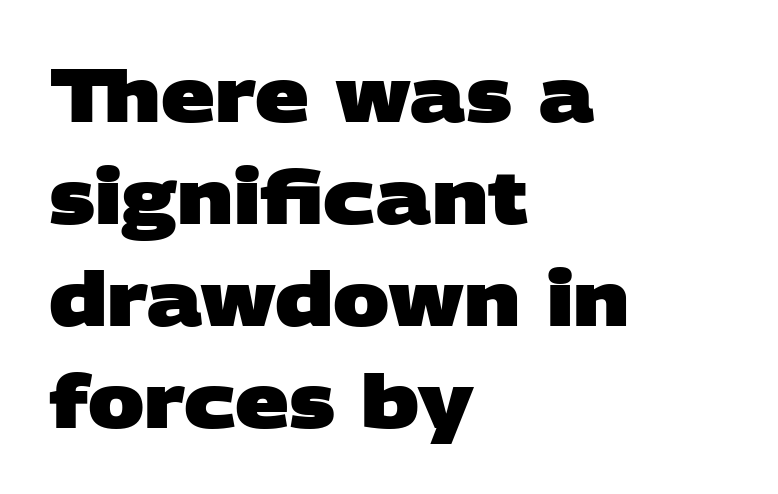
Q: Is the text bold? A: Yes.
Q: Is the typeface a serif or a sans-serif typeface? A: Sans-serif.
Q: Is the text underlined? A: No.
Q: How is the paragraph aligned? A: Left-aligned.
Q: Is the spacing between letters normal or unusually wide? A: Normal.
Q: Is the spacing between lines tight, normal or loose? A: Normal.
Q: Width (condensed, normal, or wide)? A: Wide.
Q: Stroke contrast? A: Low.
Q: x-height? A: Large.
Q: Monospaced? A: No.
